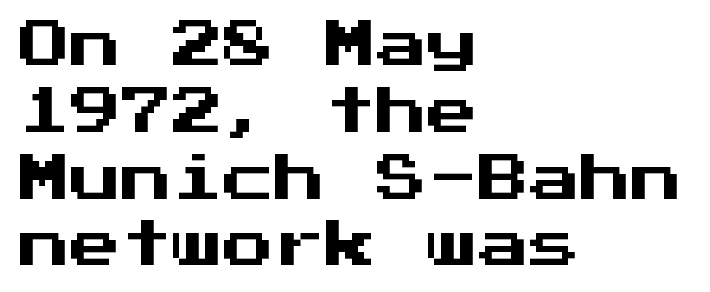
The image shows 51 px sans-serif type, upright, monospaced; set left-aligned, normal line spacing (1.31x), normal letter spacing, not underlined; medium stroke contrast and a medium x-height.
